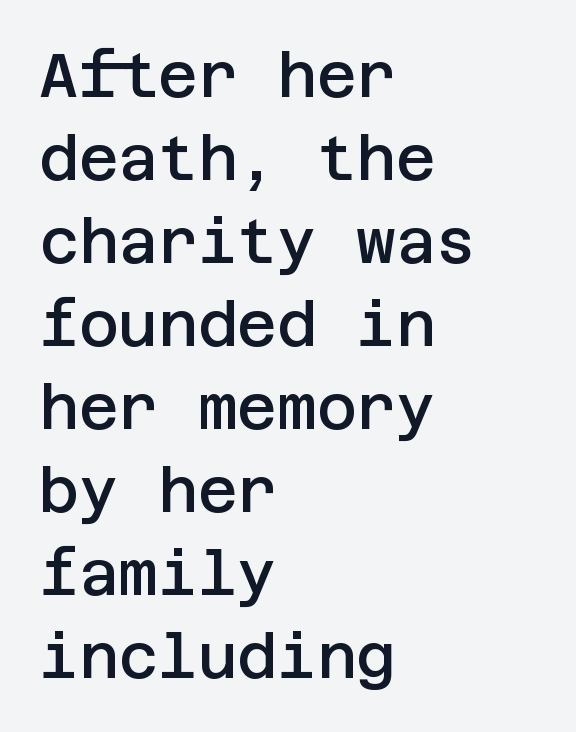
The paragraph shown leans on its left margin. These lines sit exactly where default settings would place them. Nope, not italic — everything's standing straight. This is the in-between weight designers call semibold or demi. A clean baseline with only descenders dipping below it.
